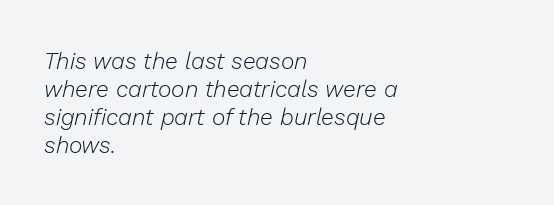
The image shows 23 px text type, italic (leaning right); set left-aligned, line spacing 1.22x, normal letter spacing, not underlined.
